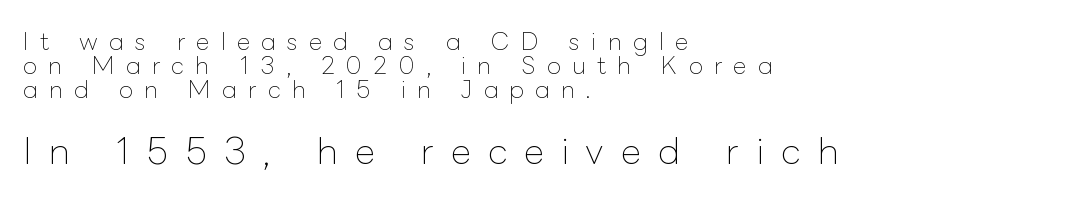
{"italic": "no", "bold": "no", "weight": "thin", "width": "normal", "stroke_contrast": "low", "x_height": "medium", "monospaced": "no", "underline": "no", "align": "left", "line_spacing": "tight", "line_spacing_ratio": 1.04, "letter_spacing": "wide", "letter_spacing_em": 0.49, "larger_block": "second", "size_ratio": 1.52, "glyph_px": 35}
